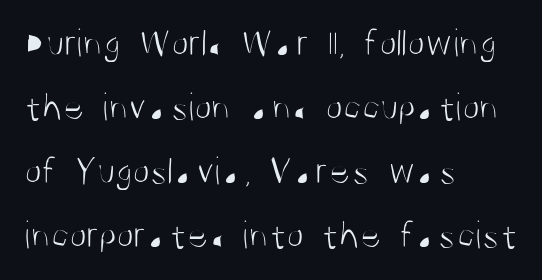
The image shows 40 px light, condensed sans-serif type, upright; set left-aligned, normal line spacing (1.6x), normal letter spacing, not underlined; medium stroke contrast and a large x-height.
